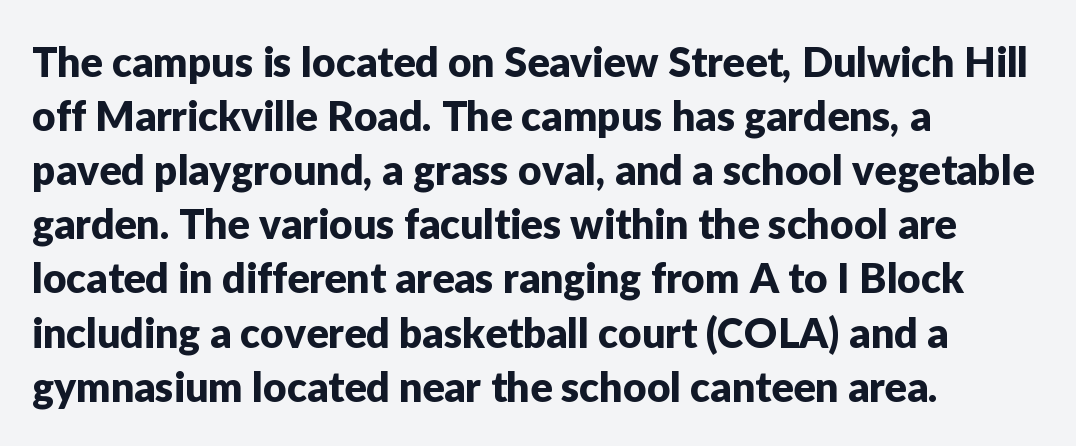
Q: Is the text italic (slanted)? A: No, it is upright.
Q: Is the typeface a serif or a sans-serif typeface? A: Sans-serif.
Q: Is the text underlined? A: No.
Q: How is the paragraph aligned? A: Left-aligned.
Q: Is the spacing between letters normal or unusually wide? A: Normal.
Q: Is the spacing between lines tight, normal or loose? A: Normal.
Q: Width (condensed, normal, or wide)? A: Normal.
Q: Stroke contrast? A: Low.
Q: x-height? A: Medium.
Q: Monospaced? A: No.
